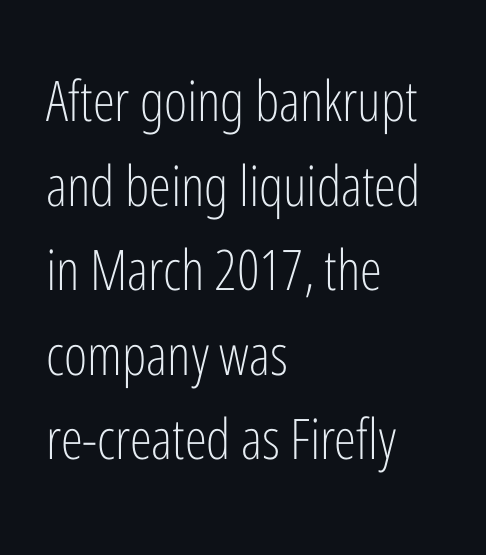
The image shows 56 px light, condensed sans-serif type, upright; set left-aligned, normal line spacing (1.51x), normal letter spacing, not underlined; low stroke contrast and a medium x-height.
